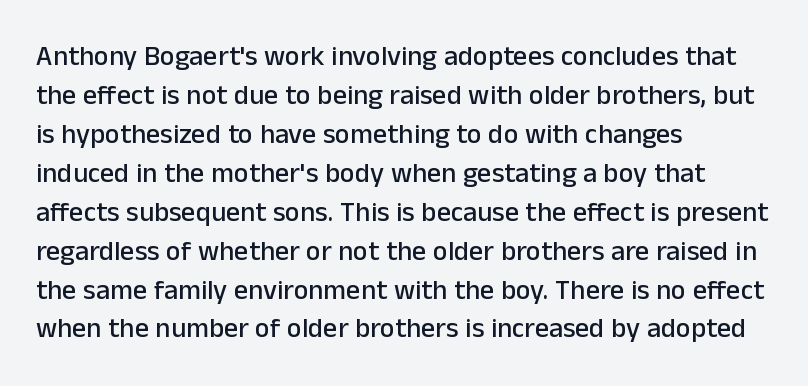
{"serif": "no", "italic": "no", "width": "normal", "stroke_contrast": "low", "x_height": "medium", "monospaced": "no", "underline": "no", "align": "left", "line_spacing": "normal", "line_spacing_ratio": 1.39, "letter_spacing": "normal", "letter_spacing_em": 0.0, "glyph_px": 28}
